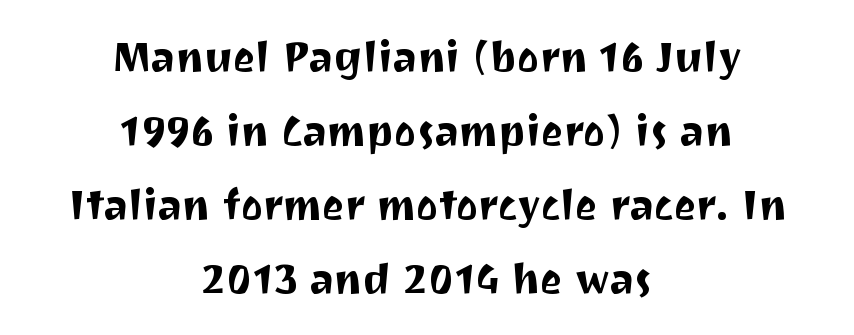
The image shows 42 px sans-serif type, upright; set centered, line spacing 1.76x, normal letter spacing, not underlined; medium stroke contrast and a medium x-height.
